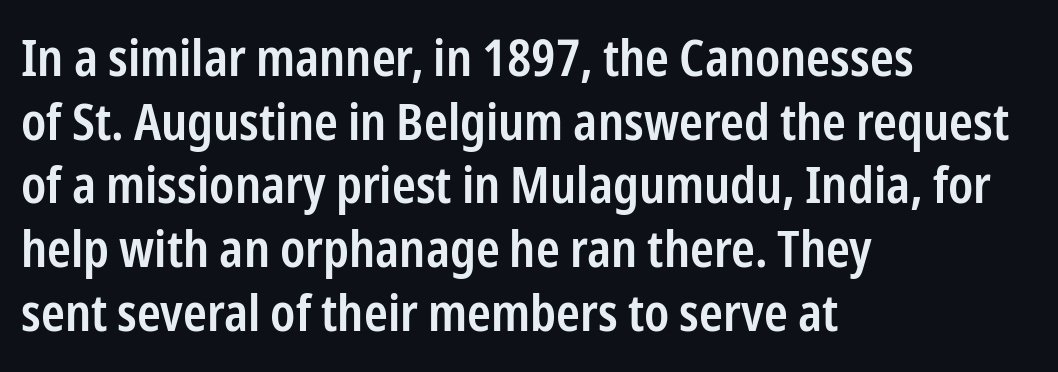
Q: Is the text bold? A: Semi-bold.
Q: Is the text italic (slanted)? A: No, it is upright.
Q: Is the typeface a serif or a sans-serif typeface? A: Sans-serif.
Q: Is the text underlined? A: No.
Q: How is the paragraph aligned? A: Left-aligned.
Q: Is the spacing between letters normal or unusually wide? A: Normal.
Q: Is the spacing between lines tight, normal or loose? A: Normal.
Q: Width (condensed, normal, or wide)? A: Condensed.
Q: Stroke contrast? A: Low.
Q: x-height? A: Medium.
Q: Monospaced? A: No.
